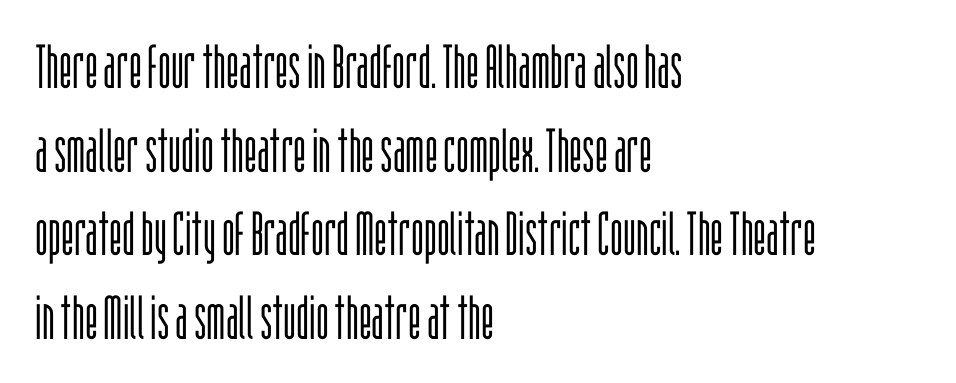
Nobody drew a line under any word here. These lines are set flush left with a ragged right edge. Letters have the restrained weight of plain body copy at most. Words appear dense and cohesive because spacing is normal.
